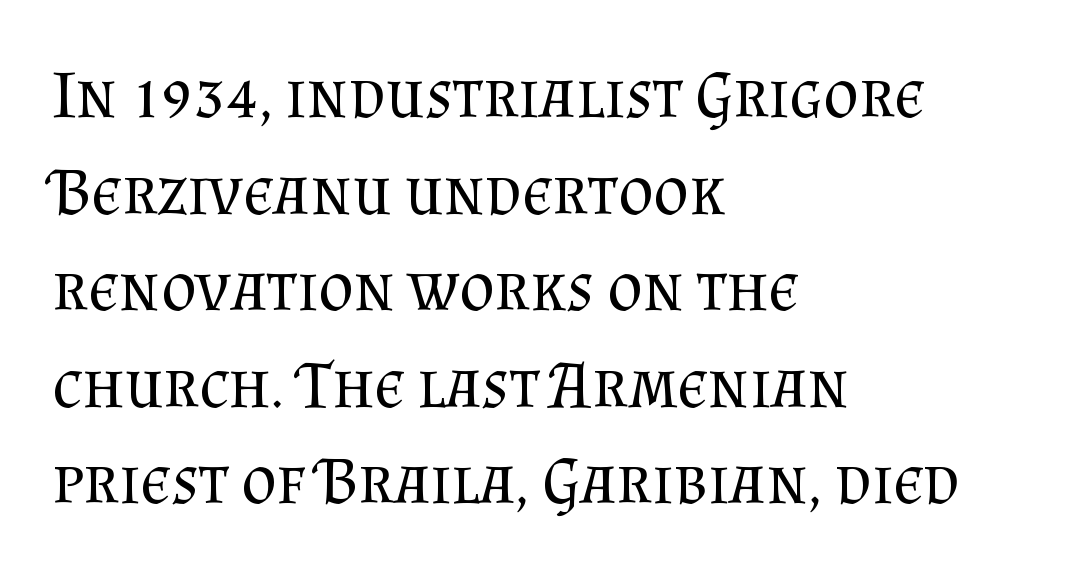
The image shows 68 px regular-weight serif type, upright; set left-aligned, normal line spacing (1.42x), normal letter spacing, not underlined; medium stroke contrast and a small x-height.
